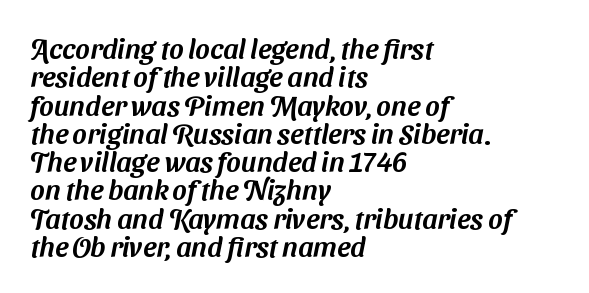
{"serif": "no", "width": "normal", "stroke_contrast": "medium", "x_height": "medium", "monospaced": "no", "underline": "no", "align": "left", "line_spacing": "tight", "line_spacing_ratio": 1.01, "letter_spacing": "normal", "letter_spacing_em": 0.0, "glyph_px": 28}
